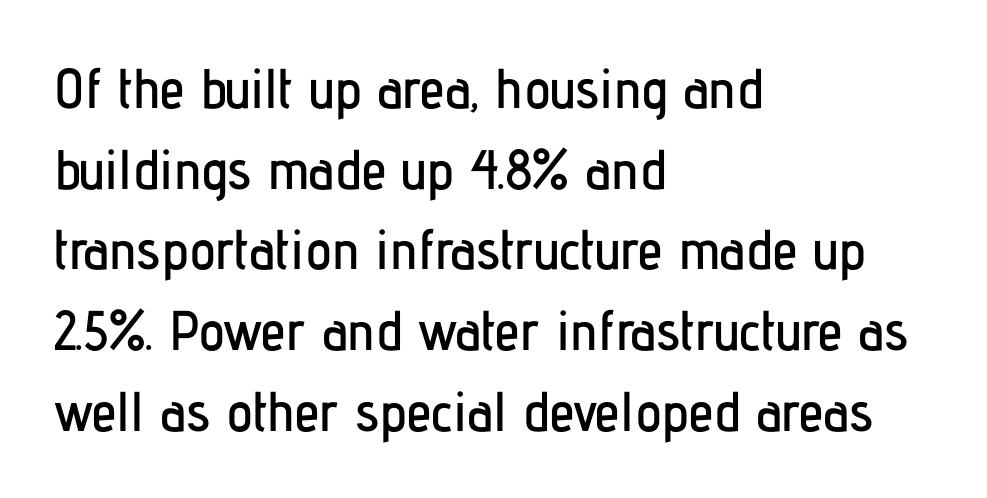
The image shows 56 px condensed sans-serif type, upright; set left-aligned, normal line spacing (1.44x), normal letter spacing, not underlined; low stroke contrast and a medium x-height.
